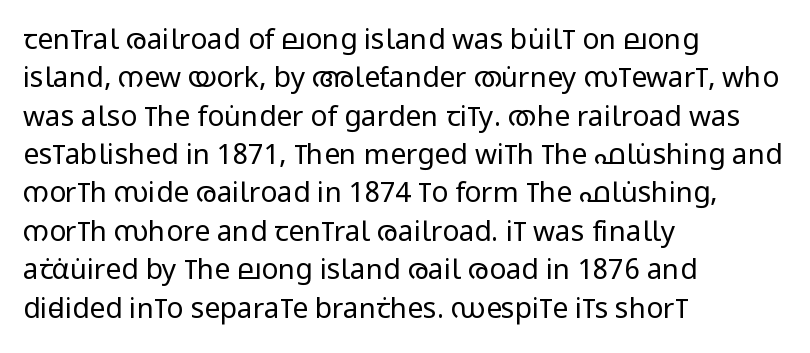
The image shows 28 px regular-weight, condensed sans-serif type, upright; set left-aligned, normal line spacing (1.37x), normal letter spacing, not underlined; low stroke contrast and a large x-height.
